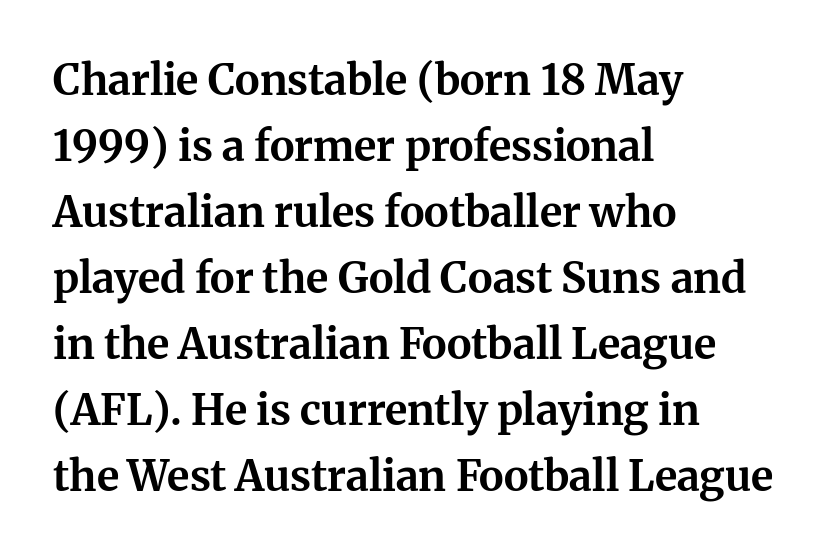
{"serif": "yes", "italic": "no", "bold": "yes", "weight": "bold", "width": "normal", "stroke_contrast": "medium", "x_height": "medium", "monospaced": "no", "underline": "no", "align": "left", "line_spacing": "normal", "line_spacing_ratio": 1.57, "letter_spacing": "normal", "letter_spacing_em": 0.0, "glyph_px": 42}
